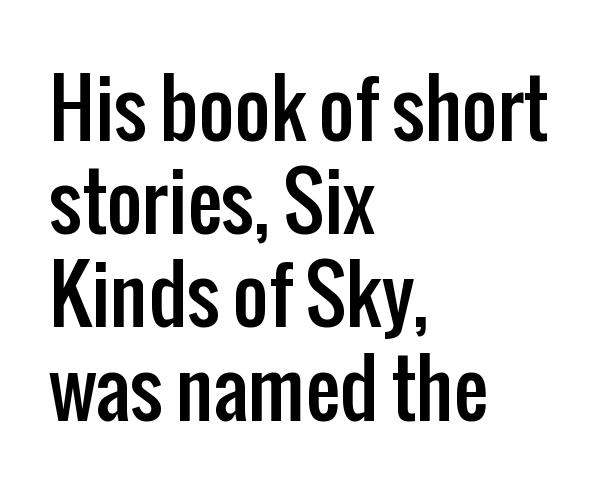
Q: Is the text italic (slanted)? A: No, it is upright.
Q: Is the typeface a serif or a sans-serif typeface? A: Sans-serif.
Q: Is the text underlined? A: No.
Q: How is the paragraph aligned? A: Left-aligned.
Q: Is the spacing between letters normal or unusually wide? A: Normal.
Q: Width (condensed, normal, or wide)? A: Condensed.
Q: Stroke contrast? A: Low.
Q: x-height? A: Medium.
Q: Monospaced? A: No.
